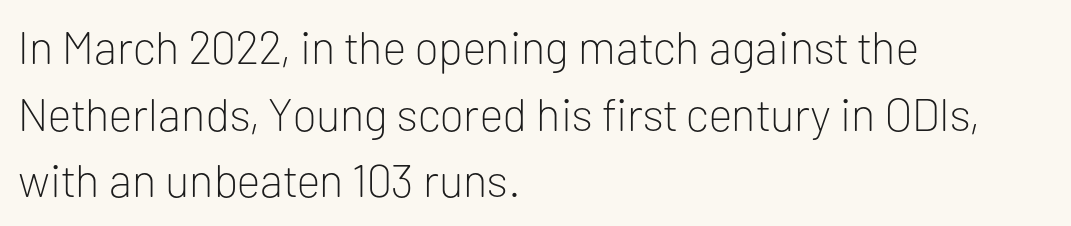
The image shows 46 px light sans-serif type, upright; set left-aligned, normal line spacing (1.45x), normal letter spacing, not underlined; low stroke contrast and a medium x-height.
